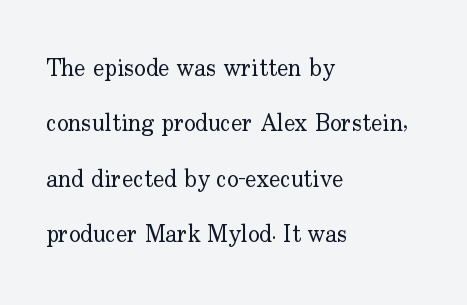
Whoever set this chose breathing room over compactness in the vertical rhythm. The typography opts for an upright posture over an oblique one. The strokes are not fattened; the text isn't bold. The gaps between neighbouring characters are ordinary and unremarkable. Left-aligned paragraph, ragged on the right.
